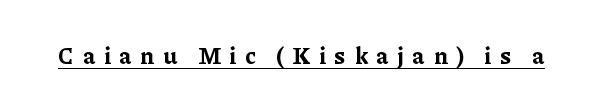
The image shows 23 px bold type, upright; set unusually wide letter spacing (+0.37 em), underlined.
